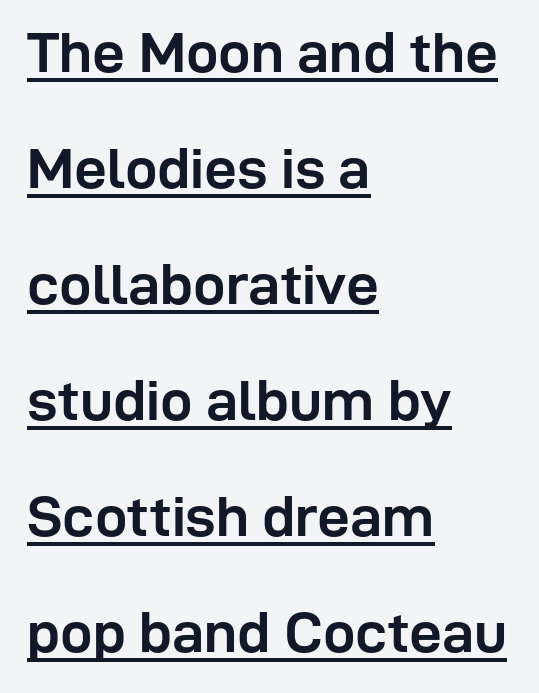
The image shows 58 px semibold sans-serif type, upright; set left-aligned, loose line spacing (2.0x), normal letter spacing, underlined; low stroke contrast and a medium x-height.
